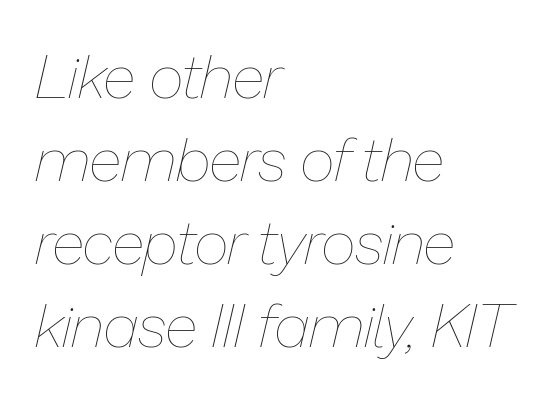
The image shows 61 px thin type, italic (leaning right); set left-aligned, normal line spacing (1.36x), normal letter spacing, not underlined; low stroke contrast and a medium x-height.
